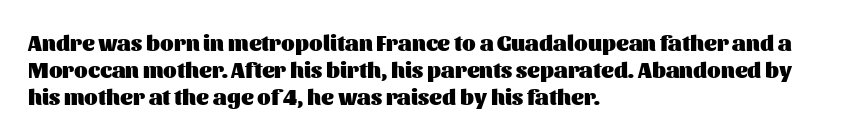
{"italic": "no", "bold": "yes", "underline": "no", "align": "left", "line_spacing_ratio": 1.23, "letter_spacing": "normal", "letter_spacing_em": 0.0, "glyph_px": 22}
